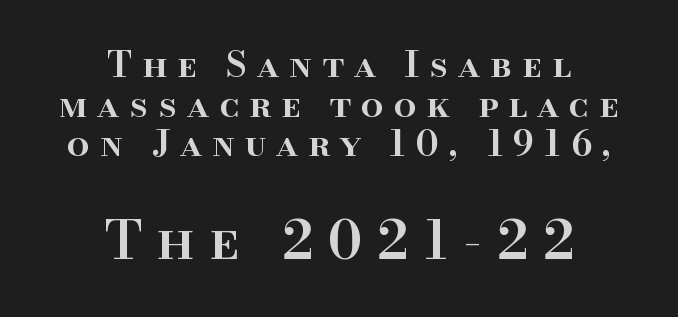
Interline gaps are noticeably narrow in this sample. These lines have a slow, spaced-out rhythm from letter to letter. Glance below the letters and you will spot only blank space. Notice how the stems are strictly vertical — no italics here. Examine the stroke ends and you'll spot serifs. Short and long lines alike share a common midpoint.
